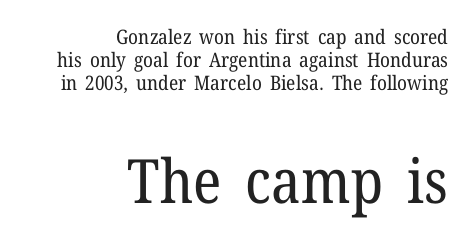
Q: Is the text bold? A: No.
Q: Is the text italic (slanted)? A: No, it is upright.
Q: Is the typeface a serif or a sans-serif typeface? A: Serif.
Q: Is the text underlined? A: No.
Q: How is the paragraph aligned? A: Right-aligned.
Q: Is the spacing between letters normal or unusually wide? A: Normal.
Q: Is the spacing between lines tight, normal or loose? A: Tight.
Q: Which block of text is set in a larger size, the first (top) or the second (bottom)? A: The second (bottom) one.
Q: Width (condensed, normal, or wide)? A: Normal.
Q: Stroke contrast? A: Low.
Q: x-height? A: Medium.
Q: Monospaced? A: No.
